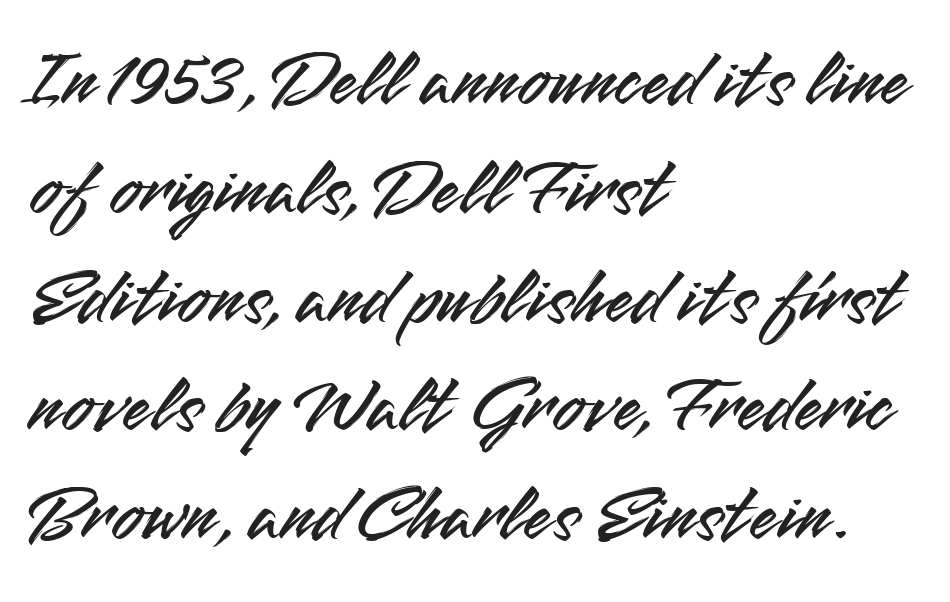
The baseline area is clear. The characters display no serif detailing; their extremities are plain. The face used here is proportionally spaced, like ordinary book or web type.
